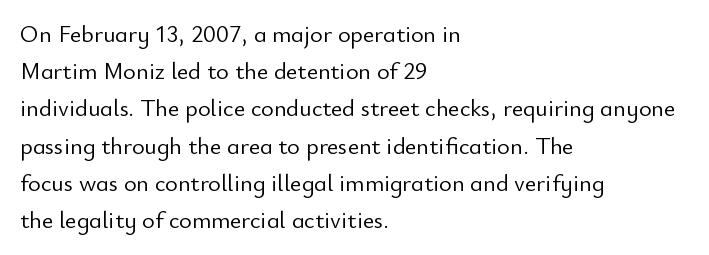
{"italic": "no", "bold": "no", "underline": "no", "align": "left", "line_spacing": "normal", "line_spacing_ratio": 1.55, "letter_spacing": "normal", "letter_spacing_em": 0.0, "glyph_px": 24}
